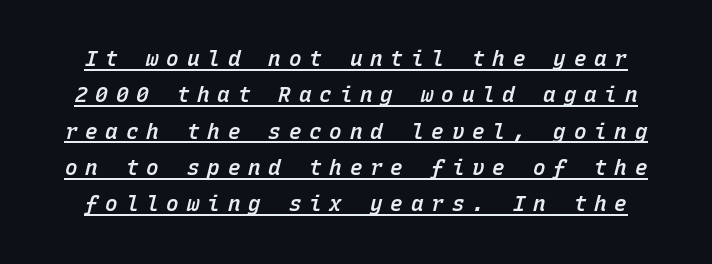
The image shows 21 px text type, italic (leaning right); set line spacing 1.73x, unusually wide letter spacing (+0.37 em), underlined.
